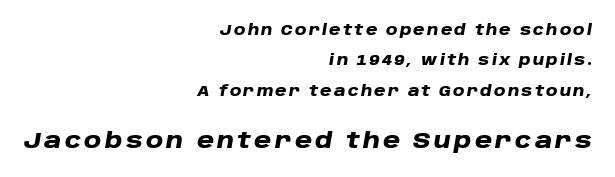
The image shows 21 px bold type, italic (leaning right); set right-aligned, loose line spacing (2.17x), not underlined; the second (bottom) block is 1.5x larger.
